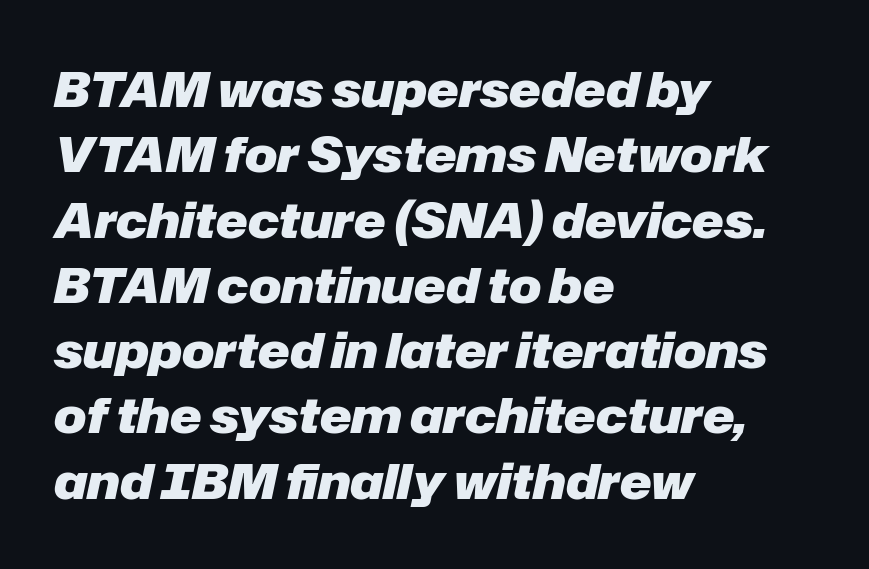
The image shows 48 px heavy type, italic (leaning right); set left-aligned, normal line spacing (1.36x), normal letter spacing, not underlined; low stroke contrast and a medium x-height.
